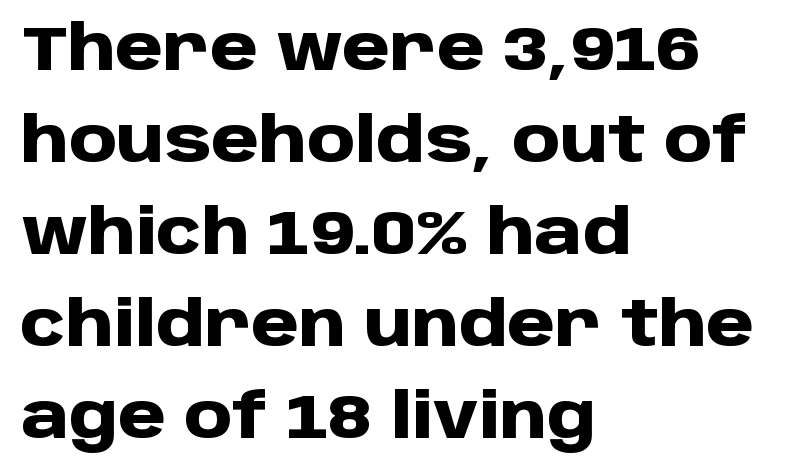
Q: Is the text bold? A: Yes.
Q: Is the text italic (slanted)? A: No, it is upright.
Q: Is the typeface a serif or a sans-serif typeface? A: Sans-serif.
Q: Is the text underlined? A: No.
Q: How is the paragraph aligned? A: Left-aligned.
Q: Is the spacing between letters normal or unusually wide? A: Normal.
Q: Is the spacing between lines tight, normal or loose? A: Normal.
Q: Width (condensed, normal, or wide)? A: Normal.
Q: Stroke contrast? A: Low.
Q: x-height? A: Large.
Q: Monospaced? A: No.
